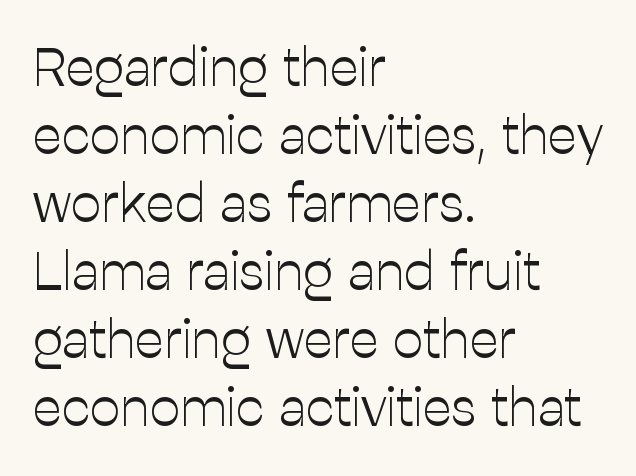
{"serif": "no", "italic": "no", "bold": "no", "weight": "light", "width": "normal", "stroke_contrast": "low", "x_height": "medium", "monospaced": "no", "underline": "no", "align": "left", "line_spacing": "normal", "line_spacing_ratio": 1.26, "letter_spacing": "normal", "letter_spacing_em": 0.0, "glyph_px": 54}
